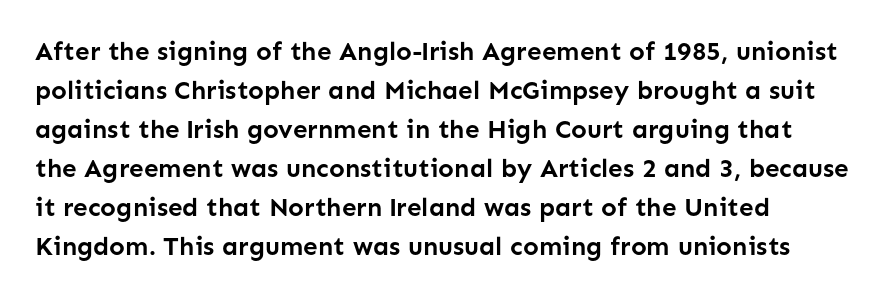
The image shows 26 px bold type, upright; set left-aligned, normal line spacing (1.5x), normal letter spacing, not underlined.
